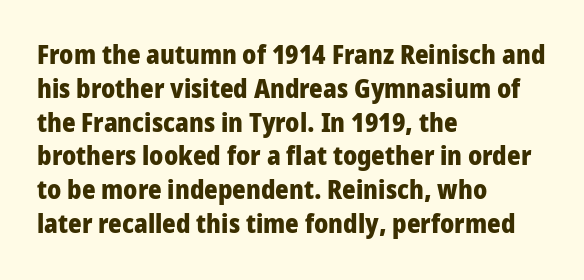
The image shows 26 px bold type, upright; set left-aligned, normal line spacing (1.3x), normal letter spacing, not underlined.
